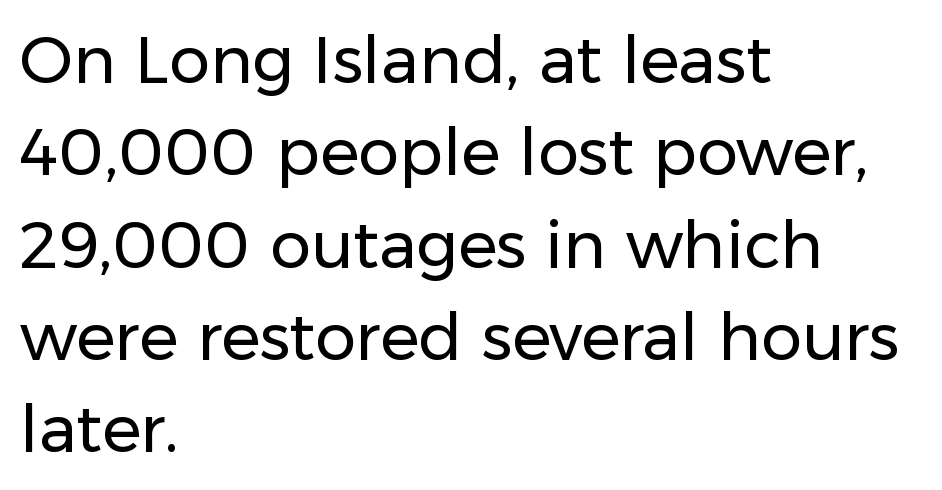
Proportional: the letters do not fall into vertical columns. Italic? Not at all — the glyphs are vertical. Compared with typical body copy, the letter spacing here is the same. Leading matches the norm, producing a regular column.
